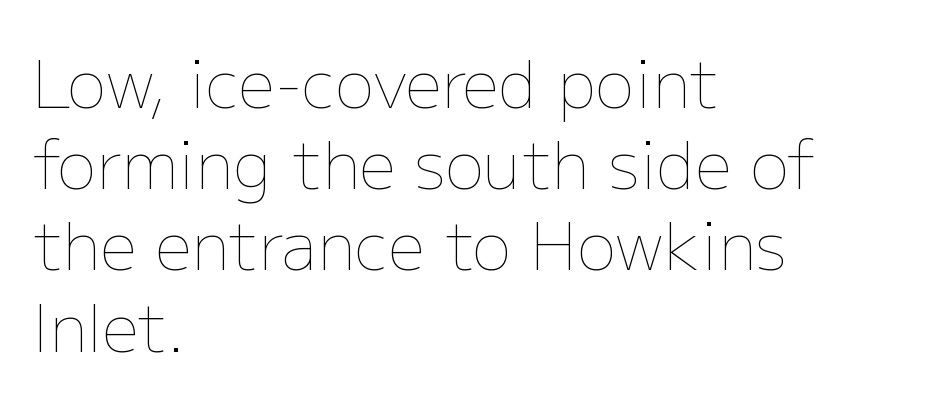
Q: Is the text bold? A: No.
Q: Is the text italic (slanted)? A: No, it is upright.
Q: Is the text underlined? A: No.
Q: How is the paragraph aligned? A: Left-aligned.
Q: Is the spacing between letters normal or unusually wide? A: Normal.
Q: Is the spacing between lines tight, normal or loose? A: Normal.
Q: Width (condensed, normal, or wide)? A: Normal.
Q: Stroke contrast? A: Low.
Q: x-height? A: Medium.
Q: Monospaced? A: No.
